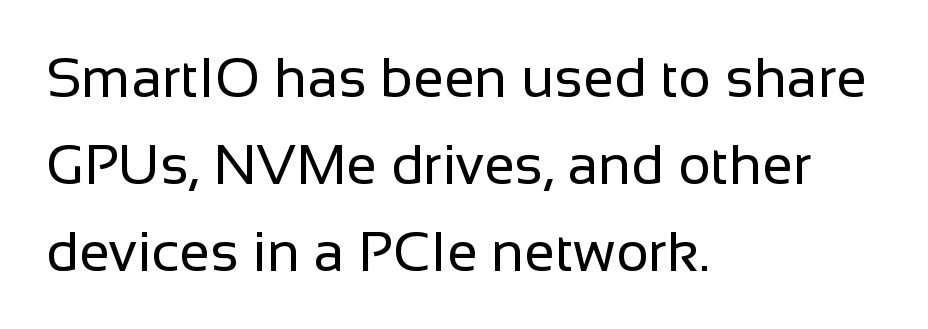
{"serif": "no", "italic": "no", "bold": "no", "weight": "regular", "width": "normal", "stroke_contrast": "low", "x_height": "medium", "monospaced": "no", "underline": "no", "align": "left", "line_spacing": "normal", "line_spacing_ratio": 1.55, "letter_spacing": "normal", "letter_spacing_em": 0.0, "glyph_px": 56}
